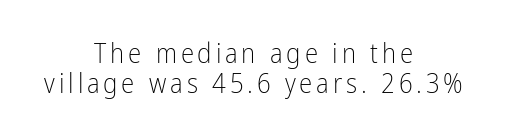
The lettering stays uniformly vertical, giving the passage a roman look. Reading down the column, the eye jumps only a short way to each next line. Compared with a flush-left layout, this one balances lines on the center instead. The gap between lines stays unmarked. Weight: regular or lighter.
